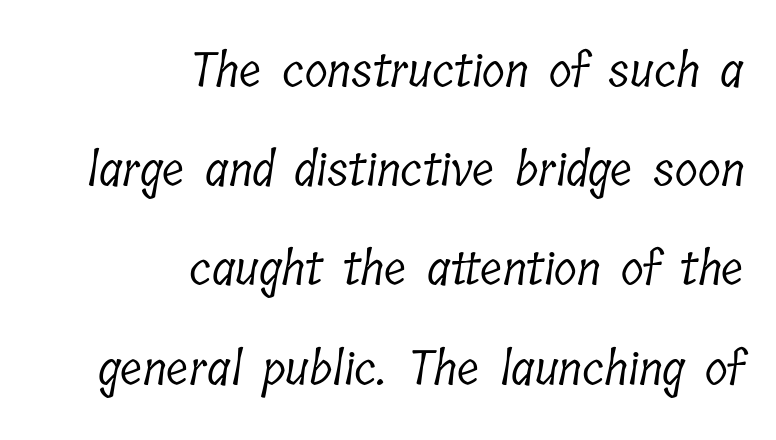
{"serif": "yes", "bold": "no", "weight": "light", "width": "condensed", "stroke_contrast": "low", "x_height": "medium", "monospaced": "no", "underline": "no", "align": "right", "line_spacing": "loose", "line_spacing_ratio": 2.11, "letter_spacing": "normal", "letter_spacing_em": 0.0, "glyph_px": 47}
